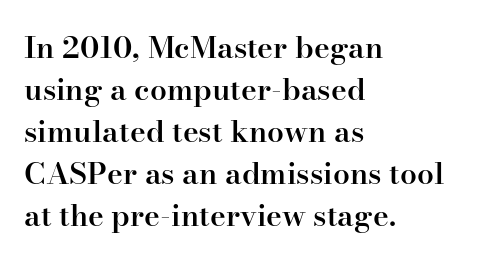
Q: Is the text bold? A: Semi-bold.
Q: Is the text italic (slanted)? A: No, it is upright.
Q: Is the typeface a serif or a sans-serif typeface? A: Serif.
Q: Is the text underlined? A: No.
Q: How is the paragraph aligned? A: Left-aligned.
Q: Is the spacing between letters normal or unusually wide? A: Normal.
Q: Is the spacing between lines tight, normal or loose? A: Normal.
Q: Width (condensed, normal, or wide)? A: Normal.
Q: Stroke contrast? A: High.
Q: x-height? A: Small.
Q: Monospaced? A: No.
